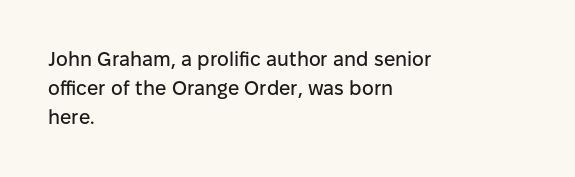
{"italic": "no", "underline": "no", "align": "left", "line_spacing": "normal", "line_spacing_ratio": 1.46, "letter_spacing": "normal", "letter_spacing_em": 0.0, "glyph_px": 20}
